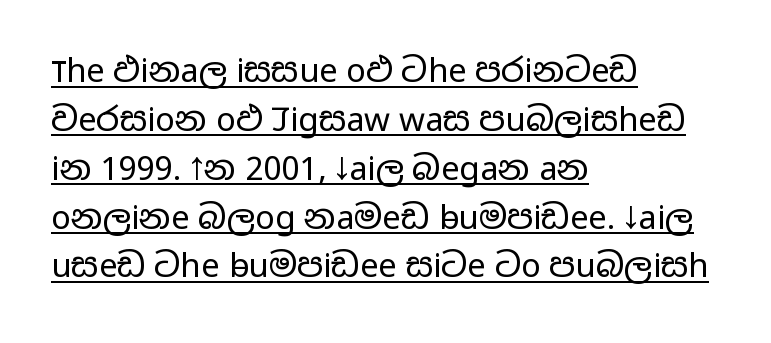
The image shows 33 px regular-weight, wide sans-serif type, upright; set left-aligned, normal line spacing (1.48x), normal letter spacing, underlined; low stroke contrast and a medium x-height.
